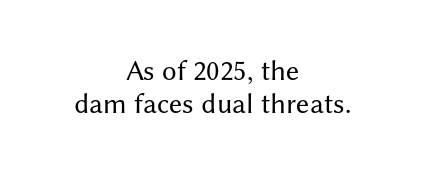
{"serif": "no", "italic": "no", "bold": "no", "weight": "regular", "width": "normal", "stroke_contrast": "medium", "x_height": "medium", "monospaced": "no", "underline": "no", "align": "center", "line_spacing": "tight", "line_spacing_ratio": 1.15, "letter_spacing": "normal", "letter_spacing_em": 0.0, "glyph_px": 29}
